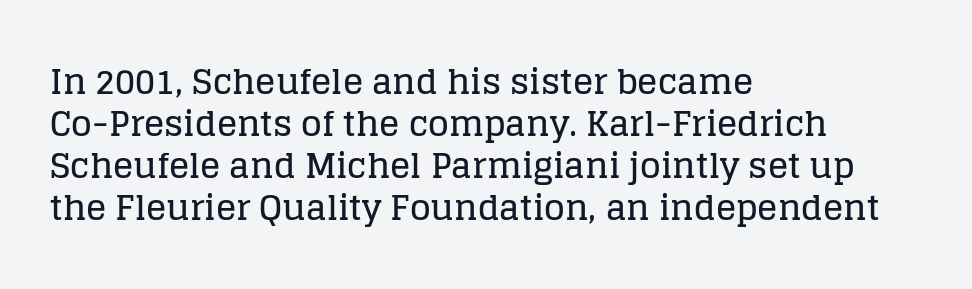
{"serif": "yes", "italic": "no", "width": "normal", "stroke_contrast": "low", "x_height": "large", "monospaced": "no", "underline": "no", "align": "left", "line_spacing_ratio": 1.24, "letter_spacing": "normal", "letter_spacing_em": 0.0, "glyph_px": 34}
